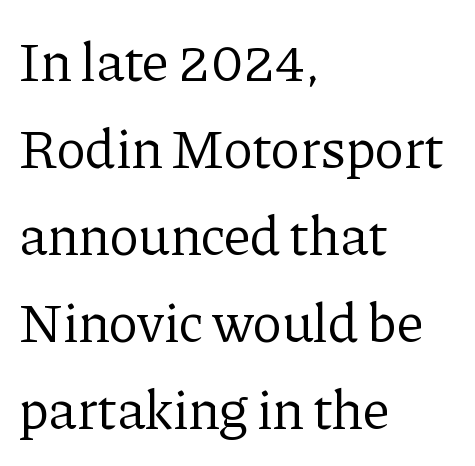
Is the block centered? No — it sits flush against the left margin. The specimen reads as upright at a glance. No heavy texture on the line: the type isn't bold. The rendering shows small feet on the letterforms — a serif design. Successive baselines arrive at the customary interval. The zone under the glyphs is completely vacant.
